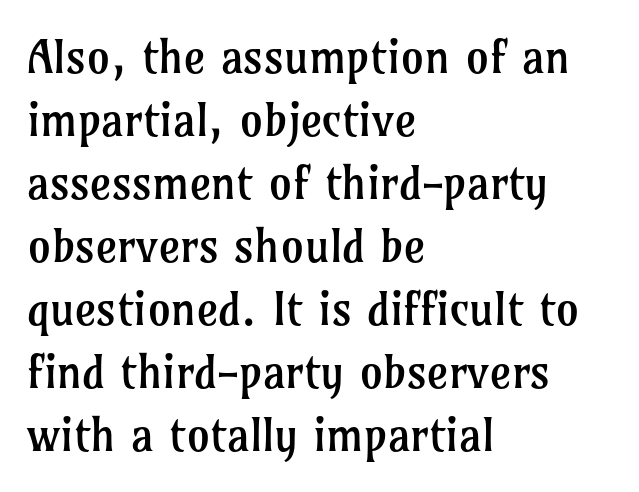
Q: Is the text bold? A: No.
Q: Is the text italic (slanted)? A: No, it is upright.
Q: Is the typeface a serif or a sans-serif typeface? A: Serif.
Q: Is the text underlined? A: No.
Q: How is the paragraph aligned? A: Left-aligned.
Q: Is the spacing between letters normal or unusually wide? A: Normal.
Q: Is the spacing between lines tight, normal or loose? A: Normal.
Q: Width (condensed, normal, or wide)? A: Normal.
Q: Stroke contrast? A: Low.
Q: x-height? A: Medium.
Q: Monospaced? A: No.
